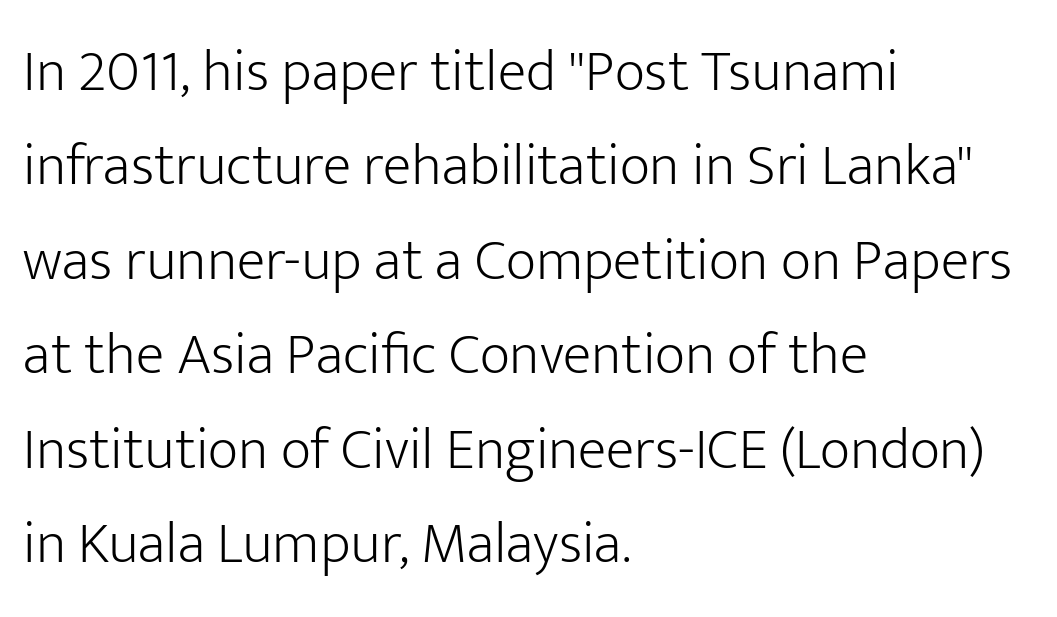
The image shows 59 px light sans-serif type, upright; set left-aligned, normal line spacing (1.6x), normal letter spacing, not underlined; low stroke contrast and a medium x-height.
